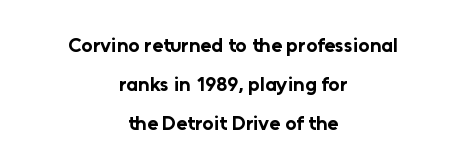
The image shows 20 px bold type, upright; set centered, loose line spacing (1.94x), normal letter spacing, not underlined.
